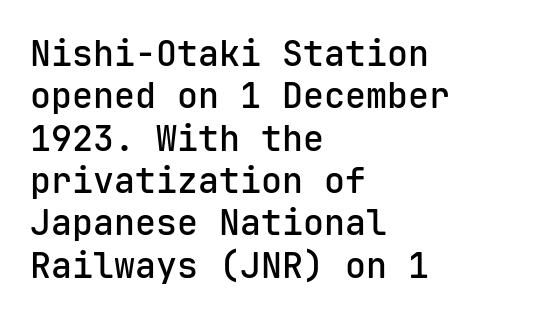
Q: Is the text bold? A: Semi-bold.
Q: Is the text italic (slanted)? A: No, it is upright.
Q: Is the typeface a serif or a sans-serif typeface? A: Sans-serif.
Q: Is the text underlined? A: No.
Q: How is the paragraph aligned? A: Left-aligned.
Q: Is the spacing between letters normal or unusually wide? A: Normal.
Q: Width (condensed, normal, or wide)? A: Normal.
Q: Stroke contrast? A: Low.
Q: x-height? A: Medium.
Q: Monospaced? A: Yes.
